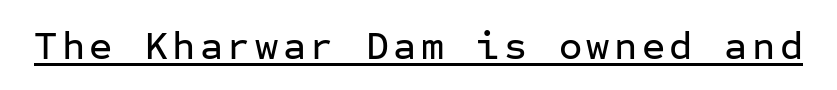
{"serif": "no", "italic": "no", "width": "normal", "stroke_contrast": "low", "x_height": "medium", "monospaced": "yes", "underline": "yes", "glyph_px": 40}
